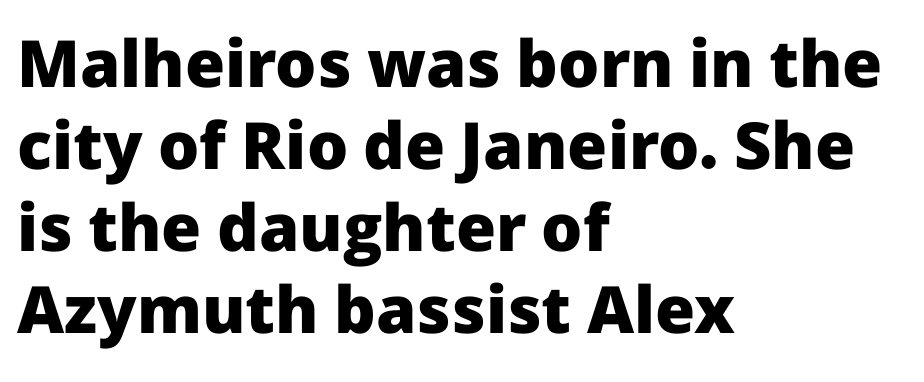
The image shows 65 px heavy sans-serif type, upright; set left-aligned, normal line spacing (1.26x), normal letter spacing, not underlined; low stroke contrast and a medium x-height.
